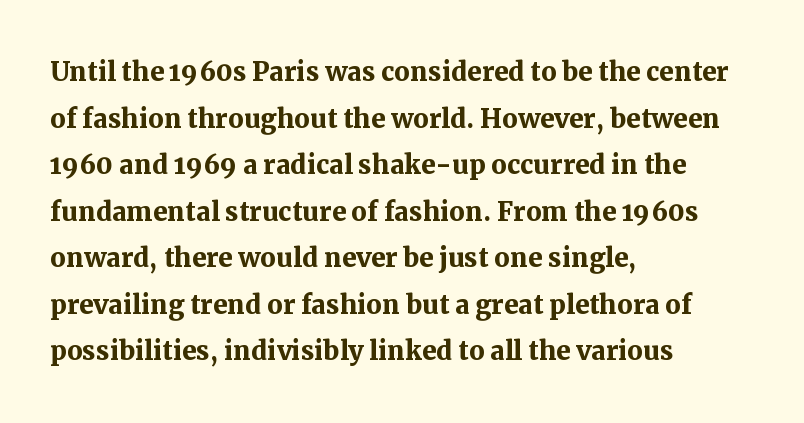
The image shows 35 px semibold serif type, upright; set left-aligned, normal line spacing (1.33x), normal letter spacing, not underlined; medium stroke contrast and a medium x-height.
